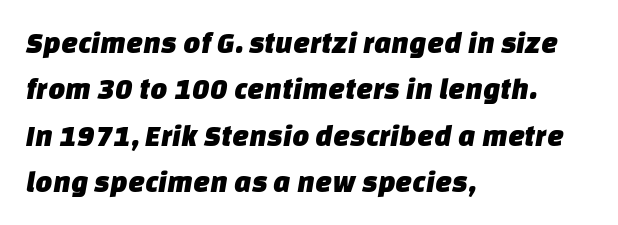
{"serif": "no", "width": "normal", "stroke_contrast": "low", "x_height": "large", "monospaced": "no", "underline": "no", "align": "left", "line_spacing": "normal", "line_spacing_ratio": 1.55, "letter_spacing": "normal", "letter_spacing_em": 0.0, "glyph_px": 30}
